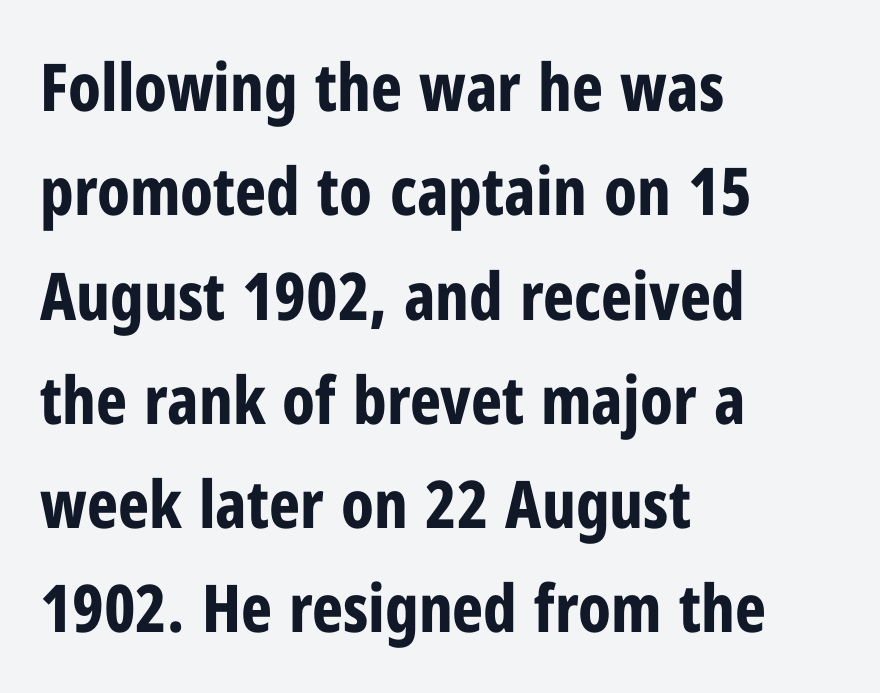
The lines sit at an ordinary, default distance from one another. Each line starts at the same left margin while the right side varies. The face used here has the dense, thick strokes of a bold. The words here are not underlined.
